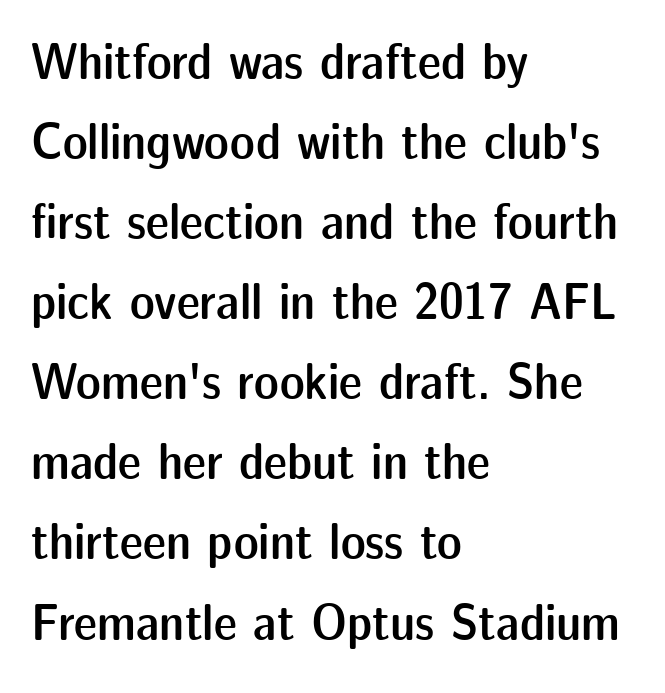
Q: Is the text bold? A: Semi-bold.
Q: Is the text italic (slanted)? A: No, it is upright.
Q: Is the typeface a serif or a sans-serif typeface? A: Sans-serif.
Q: Is the text underlined? A: No.
Q: How is the paragraph aligned? A: Left-aligned.
Q: Is the spacing between letters normal or unusually wide? A: Normal.
Q: Is the spacing between lines tight, normal or loose? A: Normal.
Q: Width (condensed, normal, or wide)? A: Normal.
Q: Stroke contrast? A: Low.
Q: x-height? A: Medium.
Q: Monospaced? A: No.
